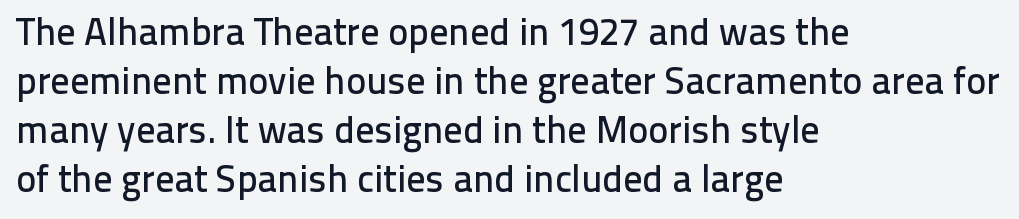
Each letter keeps its own natural width here, so spacing adapts to shape. Vertically, the passage feels balanced, rows spaced as you'd expect. Underlining? Definitely not there. Quick note: not italic, upright. Inter-character spacing is left at the font's built-in metrics. Alignment: flush left.
